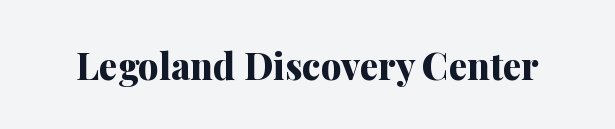
This sample has the flowing, uneven cadence of proportional lettering. These lines carry a lot of weight — the face is fully bold. The space beneath each line is pristine and unruled. Unlike a clean sans, this face finishes its strokes with serifs.
